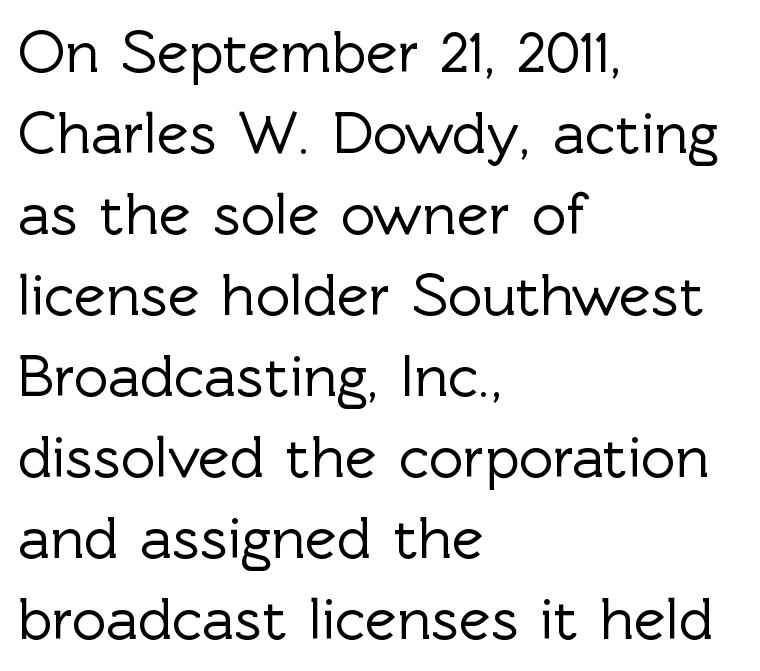
Q: Is the text italic (slanted)? A: No, it is upright.
Q: Is the typeface a serif or a sans-serif typeface? A: Sans-serif.
Q: Is the text underlined? A: No.
Q: How is the paragraph aligned? A: Left-aligned.
Q: Is the spacing between letters normal or unusually wide? A: Normal.
Q: Is the spacing between lines tight, normal or loose? A: Normal.
Q: Width (condensed, normal, or wide)? A: Normal.
Q: x-height? A: Medium.
Q: Monospaced? A: No.
